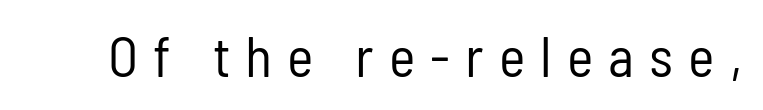
{"serif": "no", "italic": "no", "bold": "no", "weight": "regular", "width": "condensed", "stroke_contrast": "low", "x_height": "medium", "monospaced": "no", "underline": "no", "letter_spacing": "wide", "letter_spacing_em": 0.27, "glyph_px": 56}
